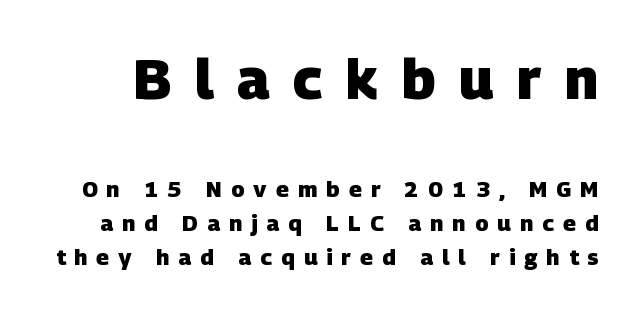
Q: Is the text bold? A: Yes.
Q: Is the typeface a serif or a sans-serif typeface? A: Sans-serif.
Q: Is the text underlined? A: No.
Q: Is the spacing between letters normal or unusually wide? A: Unusually wide.
Q: Is the spacing between lines tight, normal or loose? A: Normal.
Q: Which block of text is set in a larger size, the first (top) or the second (bottom)? A: The first (top) one.
Q: Width (condensed, normal, or wide)? A: Normal.
Q: Stroke contrast? A: Low.
Q: x-height? A: Large.
Q: Monospaced? A: No.
